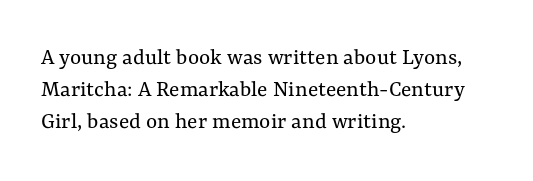
The strip under each line holds only bare page. You could call the tracking neutral — neither tight nor loose. Where is the straight margin? On the left. Upright lettering throughout. The weight tops out at a normal text grade.
